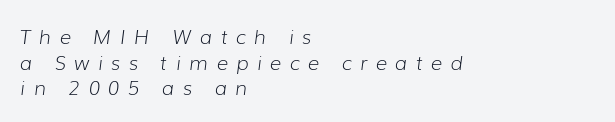
The image shows 20 px text type, italic (leaning right); set left-aligned, normal line spacing (1.28x), unusually wide letter spacing (+0.42 em), not underlined.
